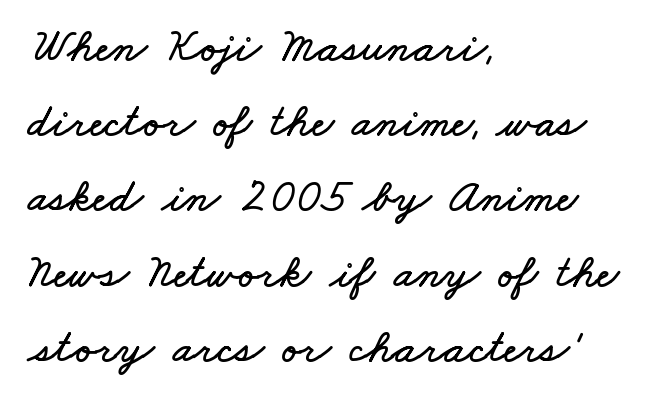
Q: Is the text underlined? A: No.
Q: How is the paragraph aligned? A: Left-aligned.
Q: Is the spacing between letters normal or unusually wide? A: Normal.
Q: Is the spacing between lines tight, normal or loose? A: Normal.
Q: Width (condensed, normal, or wide)? A: Wide.
Q: Stroke contrast? A: Low.
Q: x-height? A: Small.
Q: Monospaced? A: No.
